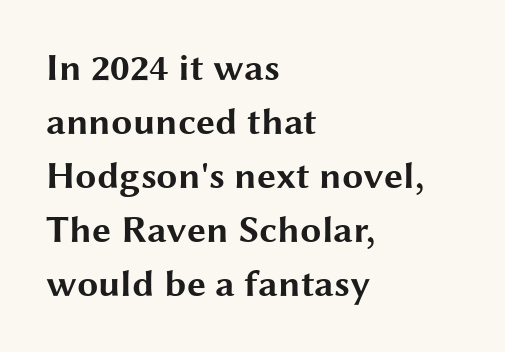
Q: Is the text bold? A: Yes.
Q: Is the text italic (slanted)? A: No, it is upright.
Q: Is the typeface a serif or a sans-serif typeface? A: Sans-serif.
Q: Is the text underlined? A: No.
Q: How is the paragraph aligned? A: Left-aligned.
Q: Is the spacing between letters normal or unusually wide? A: Normal.
Q: Is the spacing between lines tight, normal or loose? A: Normal.
Q: Width (condensed, normal, or wide)? A: Wide.
Q: Stroke contrast? A: Medium.
Q: x-height? A: Medium.
Q: Monospaced? A: No.
